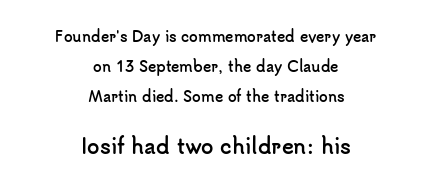
Q: Is the text bold? A: Yes.
Q: Is the text italic (slanted)? A: No, it is upright.
Q: Is the text underlined? A: No.
Q: How is the paragraph aligned? A: Centered.
Q: Is the spacing between letters normal or unusually wide? A: Normal.
Q: Is the spacing between lines tight, normal or loose? A: Loose.
Q: Which block of text is set in a larger size, the first (top) or the second (bottom)? A: The second (bottom) one.
